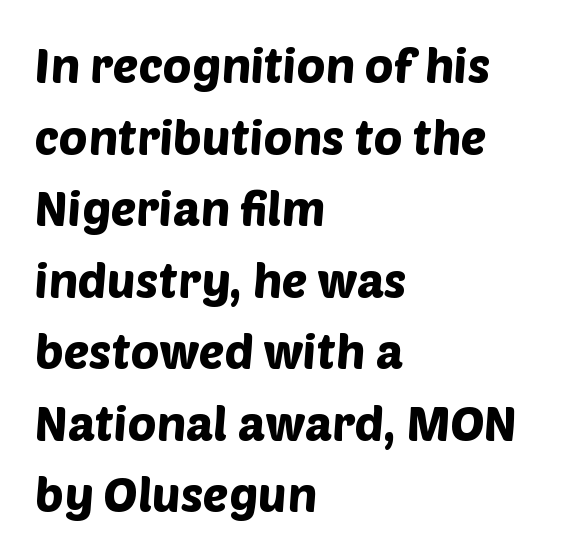
The horizontal fit of the characters is conventional and even. The letters advance in unequal steps, a hallmark of proportional type. The words here are not underlined. The face used here is a sans, in the tradition of grotesques and geometrics. One-word summary of the alignment: left.
